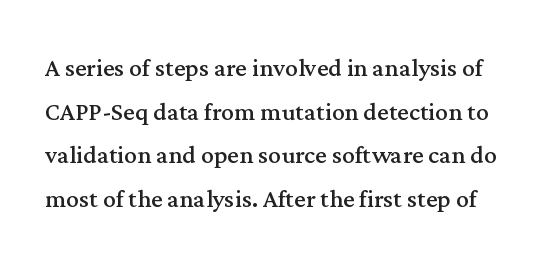
The image shows 32 px regular-weight serif type, upright; set normal line spacing (1.36x), normal letter spacing, not underlined; medium stroke contrast and a medium x-height.
